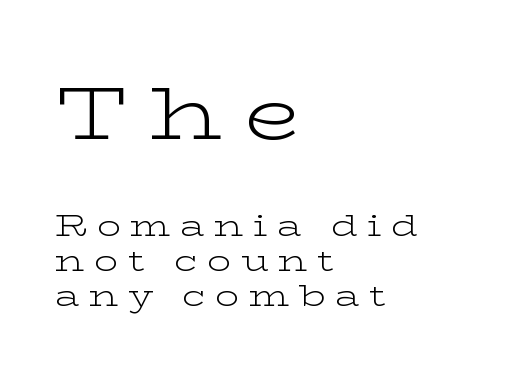
The image shows 74 px light, wide serif type, upright; set left-aligned, line spacing 1.18x, unusually wide letter spacing (+0.31 em), not underlined; the first (top) block is 2.47x larger; low stroke contrast and a medium x-height.
